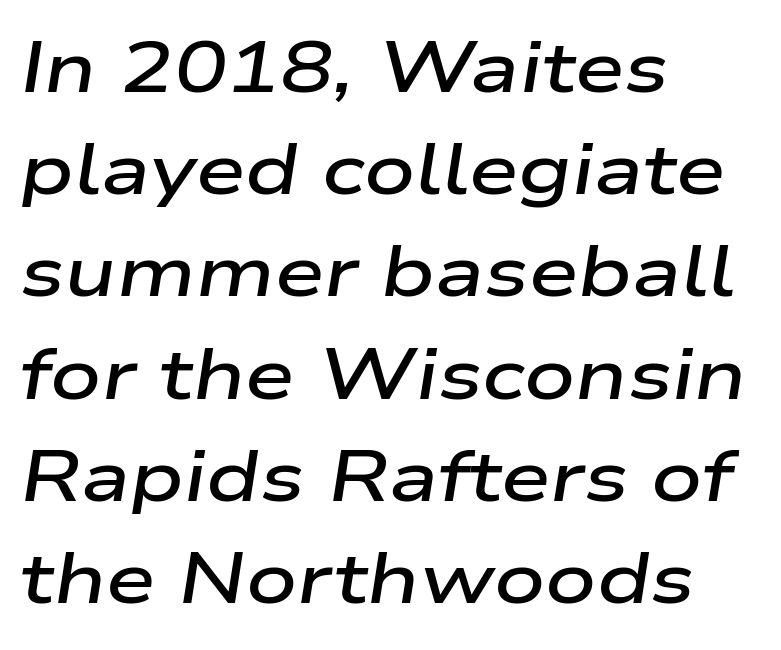
The image shows 71 px semibold, wide type, italic (leaning right); set left-aligned, normal line spacing (1.44x), normal letter spacing, not underlined; low stroke contrast and a medium x-height.
